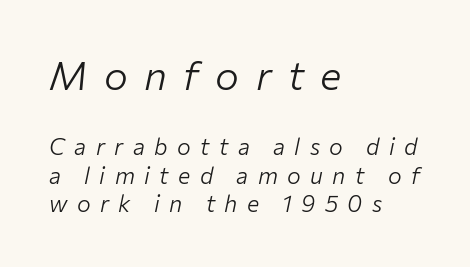
The lines are quadded left. Leading: standard. The letters are spread apart with noticeably loose tracking. Descenders hang freely into open space. The more generous point size was reserved for the upper chunk.
